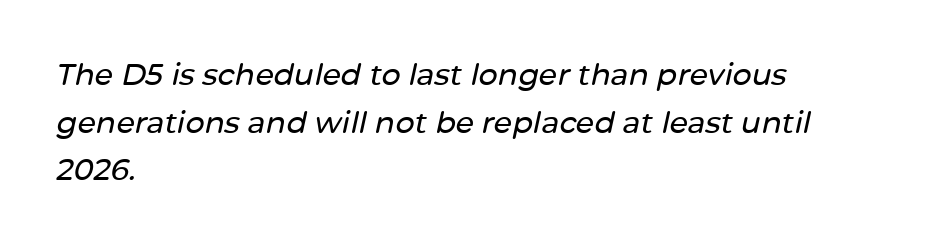
{"italic": "yes", "lean": "right", "slant_degrees": 12, "width": "normal", "stroke_contrast": "low", "x_height": "medium", "monospaced": "no", "underline": "no", "align": "left", "line_spacing": "normal", "line_spacing_ratio": 1.59, "letter_spacing": "normal", "letter_spacing_em": 0.0, "glyph_px": 30}
